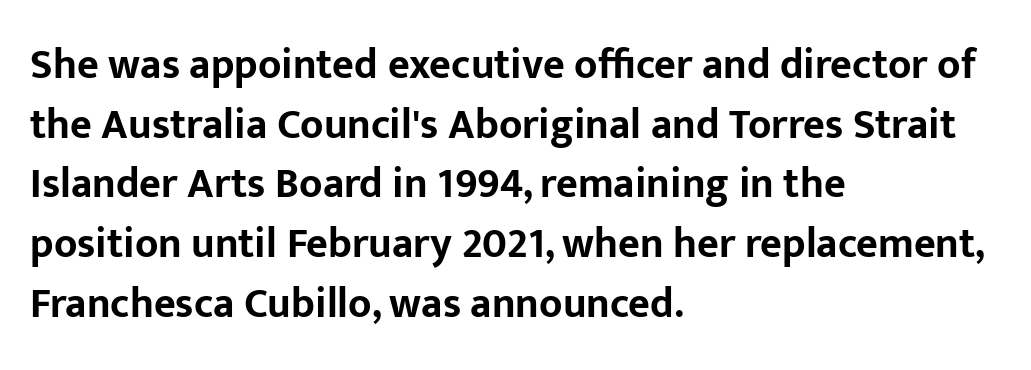
{"serif": "no", "italic": "no", "bold": "yes", "weight": "bold", "width": "normal", "stroke_contrast": "low", "x_height": "medium", "monospaced": "no", "underline": "no", "align": "left", "line_spacing": "normal", "line_spacing_ratio": 1.42, "letter_spacing": "normal", "letter_spacing_em": 0.0, "glyph_px": 42}
